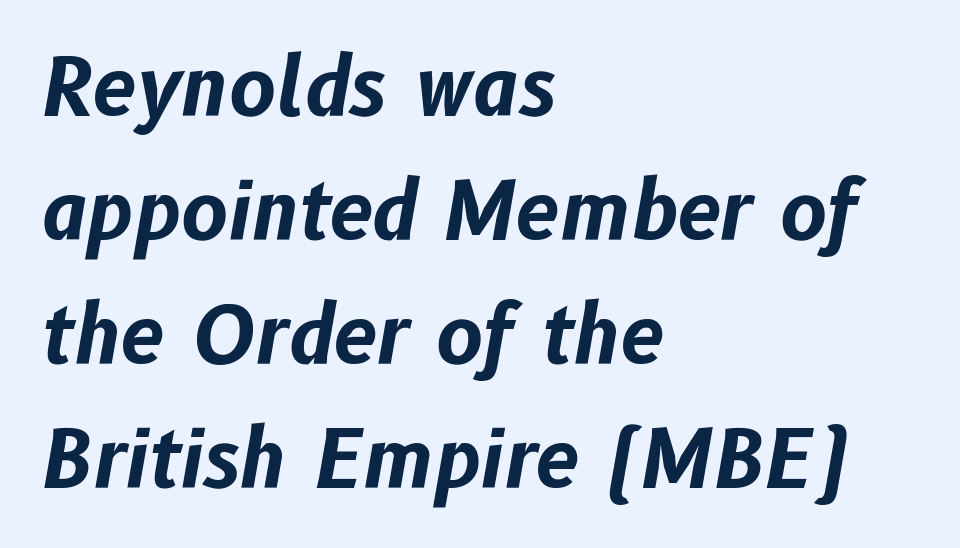
The face used here is proportionally spaced, like ordinary book or web type. The string is rendered with underlining switched off. This rendering uses left alignment, leaving the right contour irregular. Characters are canted at an angle relative to the baseline's perpendicular. Each glyph is drawn with heavy, bold strokes.
